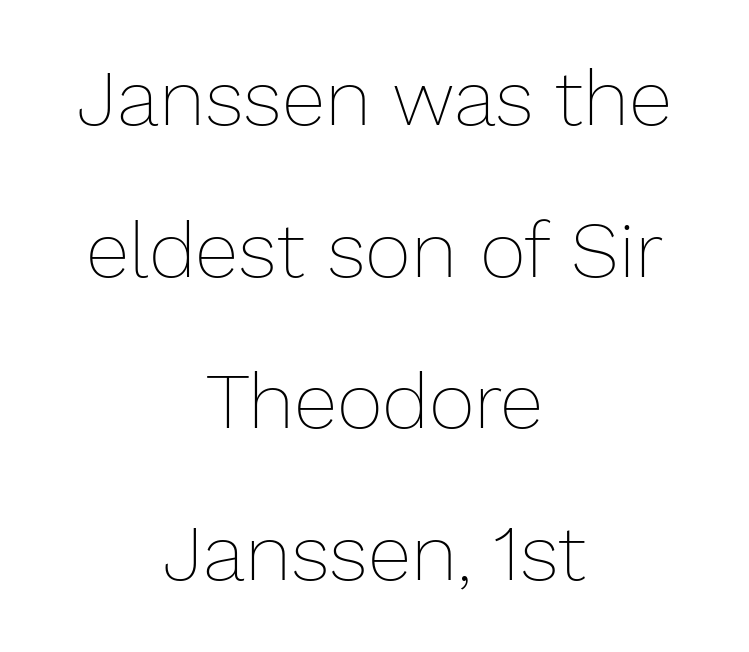
Q: Is the text bold? A: No.
Q: Is the text italic (slanted)? A: No, it is upright.
Q: Is the text underlined? A: No.
Q: How is the paragraph aligned? A: Centered.
Q: Is the spacing between letters normal or unusually wide? A: Normal.
Q: Is the spacing between lines tight, normal or loose? A: Loose.
Q: Width (condensed, normal, or wide)? A: Normal.
Q: Stroke contrast? A: Low.
Q: x-height? A: Medium.
Q: Monospaced? A: No.
